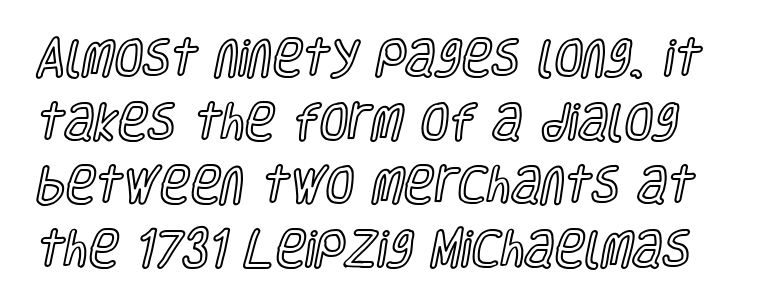
Q: Is the text italic (slanted)? A: Yes.
Q: Is the text underlined? A: No.
Q: Is the spacing between letters normal or unusually wide? A: Normal.
Q: Is the spacing between lines tight, normal or loose? A: Normal.
Q: Width (condensed, normal, or wide)? A: Condensed.
Q: x-height? A: Large.
Q: Monospaced? A: No.
